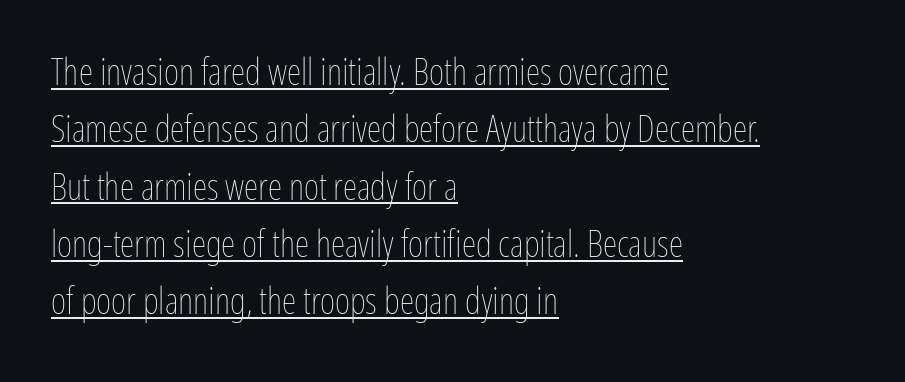
The image shows 37 px thin, condensed type, upright; set left-aligned, normal line spacing (1.55x), normal letter spacing, underlined; low stroke contrast and a medium x-height.
